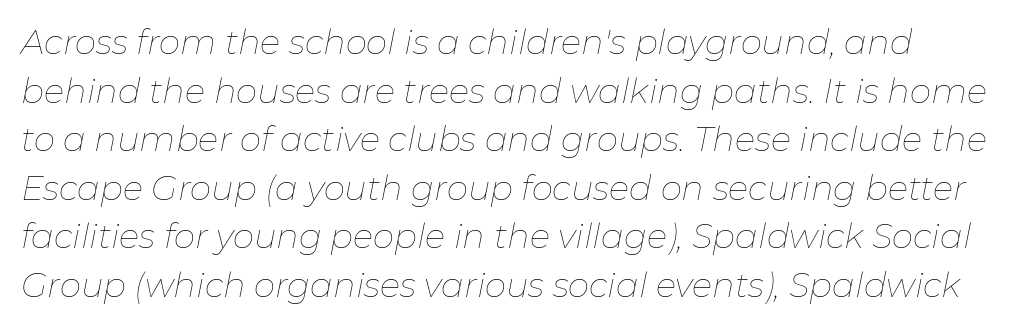
The image shows 34 px thin type, italic (leaning right); set normal line spacing (1.43x), normal letter spacing, not underlined; low stroke contrast and a medium x-height.
